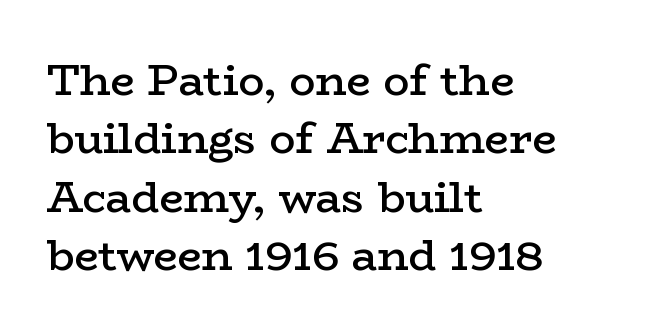
The image shows 43 px semibold, wide serif type, upright; set left-aligned, normal line spacing (1.36x), normal letter spacing, not underlined; low stroke contrast and a medium x-height.
